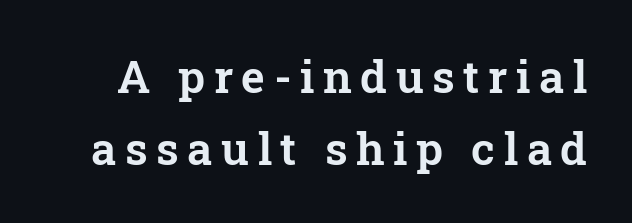
Q: Is the text italic (slanted)? A: No, it is upright.
Q: Is the typeface a serif or a sans-serif typeface? A: Serif.
Q: Is the text underlined? A: No.
Q: Is the spacing between lines tight, normal or loose? A: Normal.
Q: Width (condensed, normal, or wide)? A: Normal.
Q: Stroke contrast? A: Low.
Q: x-height? A: Medium.
Q: Monospaced? A: No.
